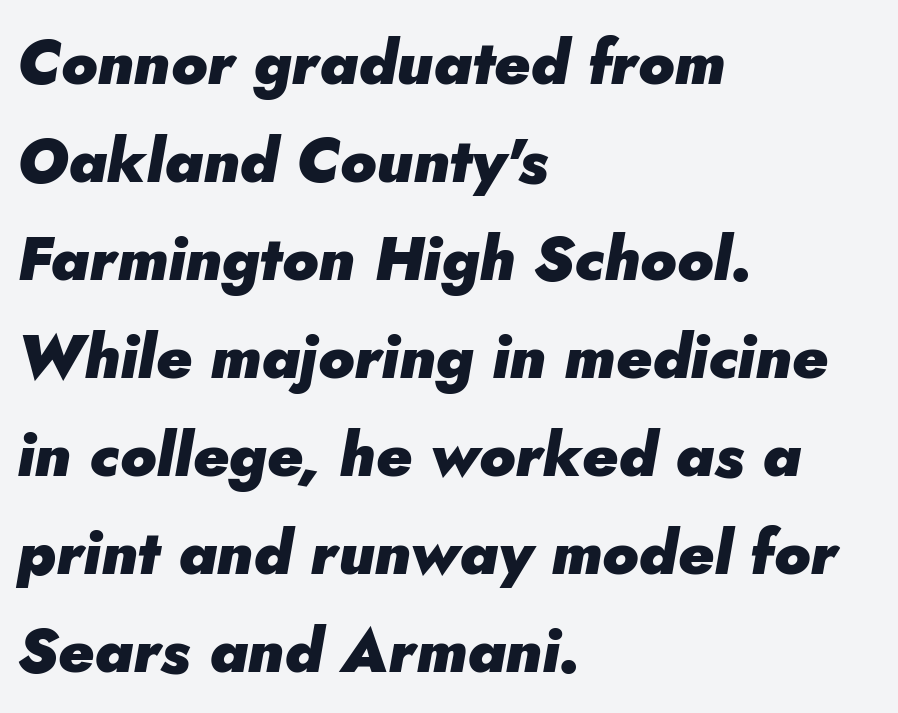
This rendering features lettering with no underline. The sample has been set heavy, in full bold. The font's italic variant was chosen for this text. Each letter keeps its own natural width here, so spacing adapts to shape. Words appear dense and cohesive because spacing is normal.
